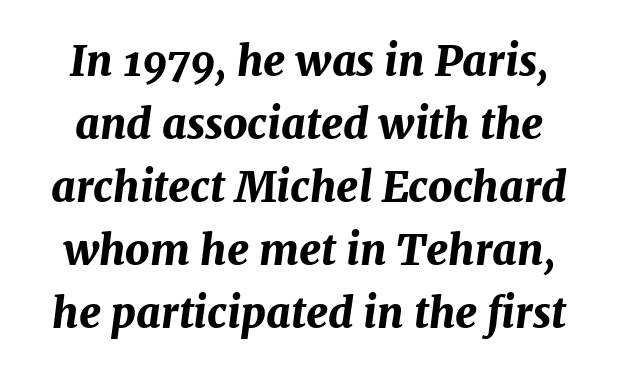
Q: Is the text bold? A: Yes.
Q: Is the text italic (slanted)? A: Yes, it leans right by about 7 degrees.
Q: Is the text underlined? A: No.
Q: Is the spacing between letters normal or unusually wide? A: Normal.
Q: Is the spacing between lines tight, normal or loose? A: Normal.
Q: Width (condensed, normal, or wide)? A: Normal.
Q: Stroke contrast? A: Medium.
Q: x-height? A: Medium.
Q: Monospaced? A: No.
